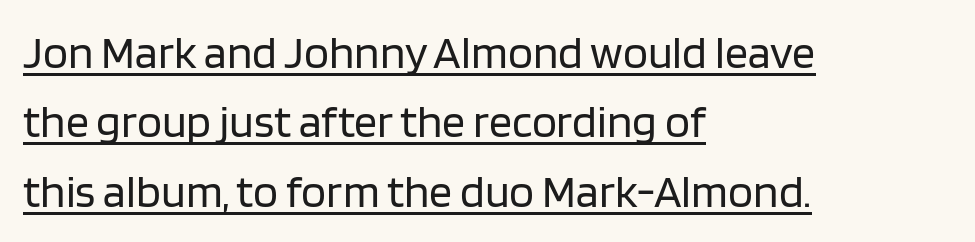
{"serif": "no", "italic": "no", "bold": "no", "weight": "regular", "width": "normal", "stroke_contrast": "low", "x_height": "large", "monospaced": "no", "underline": "yes", "align": "left", "line_spacing": "normal", "line_spacing_ratio": 1.51, "letter_spacing": "normal", "letter_spacing_em": 0.0, "glyph_px": 46}
